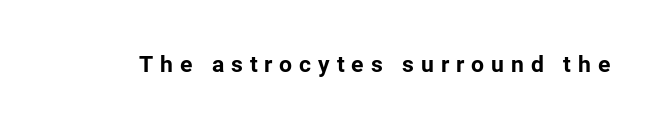
Q: Is the text bold? A: Yes.
Q: Is the text italic (slanted)? A: No, it is upright.
Q: Is the text underlined? A: No.
Q: Is the spacing between letters normal or unusually wide? A: Unusually wide.
